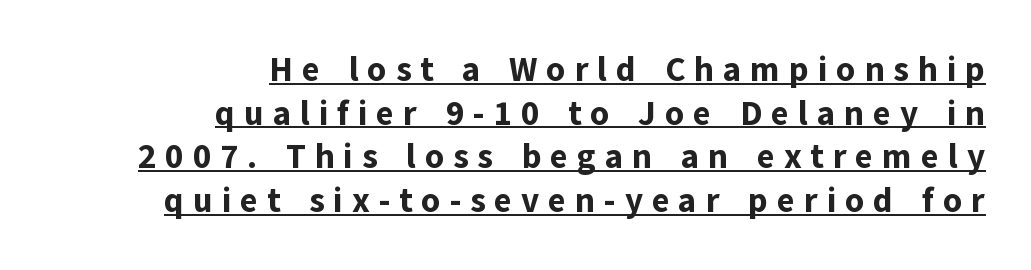
{"serif": "no", "italic": "no", "bold": "yes", "weight": "bold", "width": "normal", "stroke_contrast": "low", "x_height": "medium", "monospaced": "no", "underline": "yes", "align": "right", "line_spacing": "normal", "line_spacing_ratio": 1.28, "letter_spacing": "wide", "letter_spacing_em": 0.26, "glyph_px": 34}
